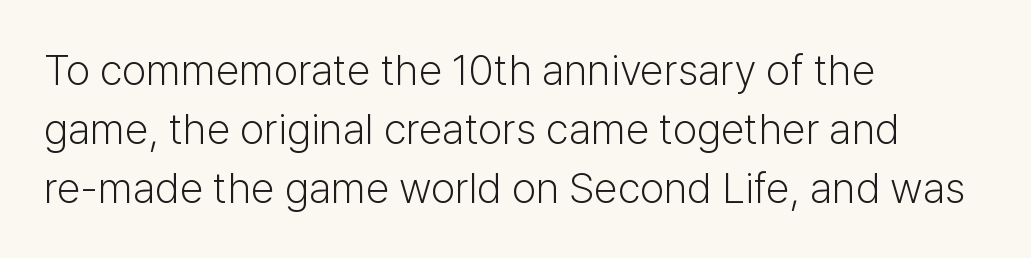
The passage shown has conventional tracking throughout. This block has exactly the height ordinary leading produces. Posture: upright roman. These lines stack with their left ends in a neat column. No feet cap the strokes, marking this as sans-serif type.
